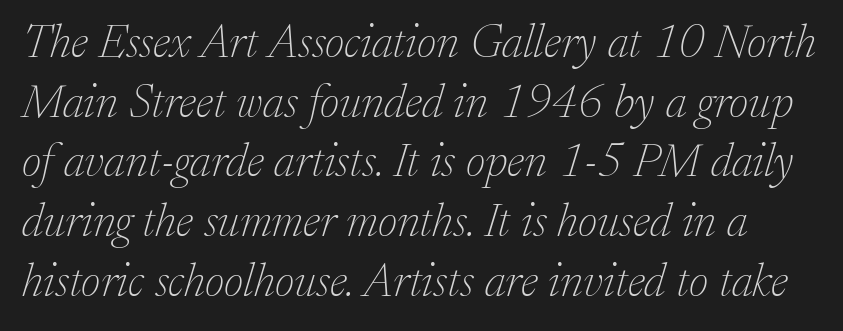
The strokes are not fattened; the text isn't bold. Characters are canted at an angle relative to the baseline's perpendicular. The passage shown is typed in a proportional face where columns would drift. The string is rendered with underlining switched off. Inter-character spacing is left at the font's built-in metrics. Regarding serifs, this sample has them.
